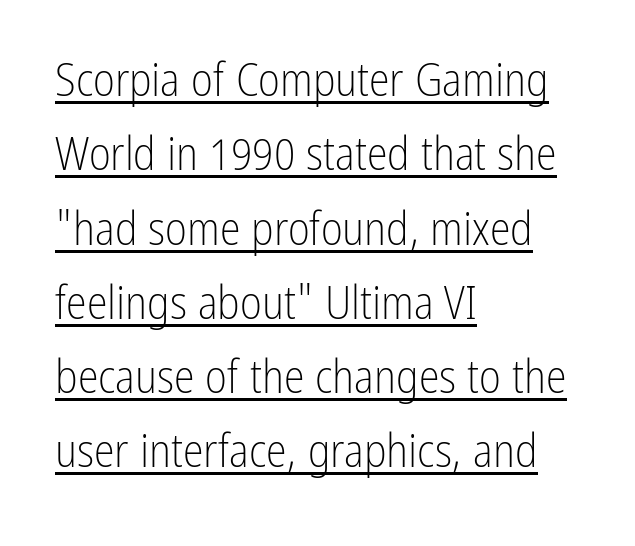
{"serif": "no", "italic": "no", "bold": "no", "weight": "light", "width": "condensed", "stroke_contrast": "low", "x_height": "medium", "monospaced": "no", "underline": "yes", "align": "left", "line_spacing": "normal", "line_spacing_ratio": 1.58, "letter_spacing": "normal", "letter_spacing_em": 0.0, "glyph_px": 47}
